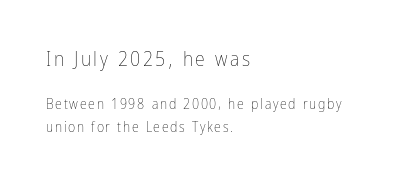
{"italic": "no", "bold": "no", "underline": "no", "align": "left", "line_spacing": "normal", "line_spacing_ratio": 1.64, "larger_block": "first", "size_ratio": 1.43, "glyph_px": 20}
